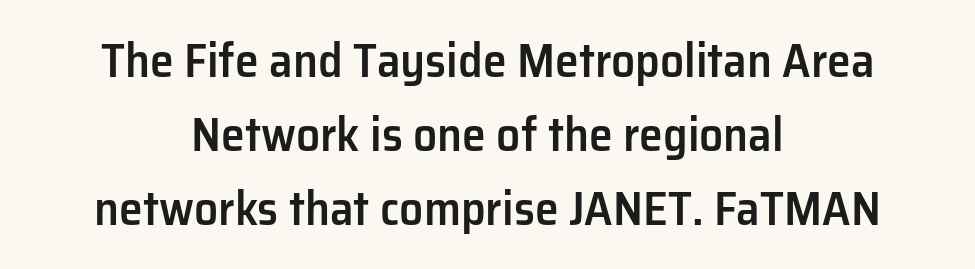
Q: Is the text bold? A: Semi-bold.
Q: Is the text italic (slanted)? A: No, it is upright.
Q: Is the typeface a serif or a sans-serif typeface? A: Sans-serif.
Q: Is the text underlined? A: No.
Q: How is the paragraph aligned? A: Centered.
Q: Is the spacing between letters normal or unusually wide? A: Normal.
Q: Is the spacing between lines tight, normal or loose? A: Normal.
Q: Width (condensed, normal, or wide)? A: Normal.
Q: Stroke contrast? A: Low.
Q: x-height? A: Medium.
Q: Monospaced? A: No.
